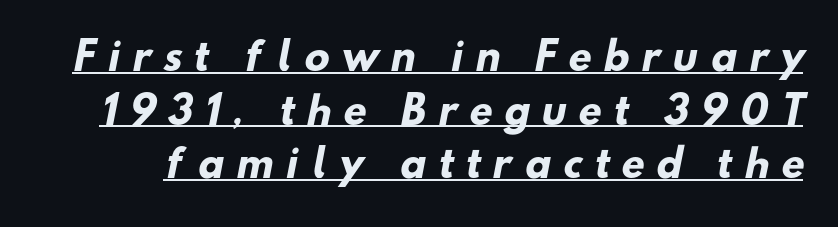
The image shows 37 px heavy sans-serif type; set normal line spacing (1.45x), unusually wide letter spacing (+0.34 em), underlined; low stroke contrast and a small x-height.
